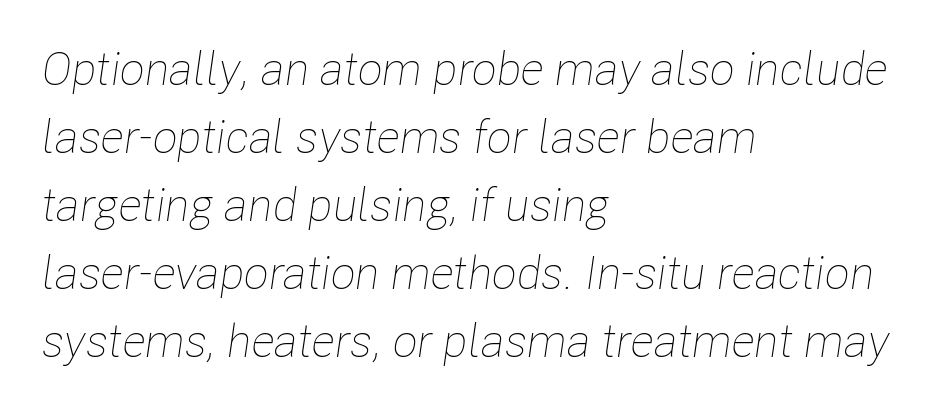
You could not count columns in this text — the font is proportionally spaced. The font's italic variant was chosen for this text. Letter spacing: default. Type without underlining. Is the stroke heavy? The answer is a plain regular-or-lighter.
